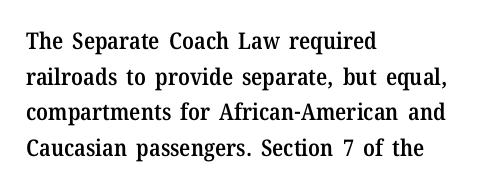
{"italic": "no", "bold": "semi", "underline": "no", "align": "left", "line_spacing": "normal", "line_spacing_ratio": 1.55, "letter_spacing": "normal", "letter_spacing_em": 0.0, "glyph_px": 23}
